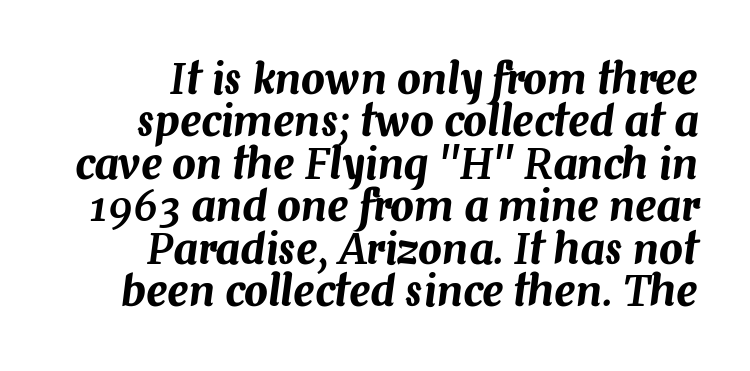
{"italic": "yes", "lean": "right", "slant_degrees": 7, "width": "normal", "stroke_contrast": "medium", "x_height": "medium", "monospaced": "no", "underline": "no", "line_spacing": "tight", "line_spacing_ratio": 1.01, "letter_spacing": "normal", "letter_spacing_em": 0.0, "glyph_px": 42}
